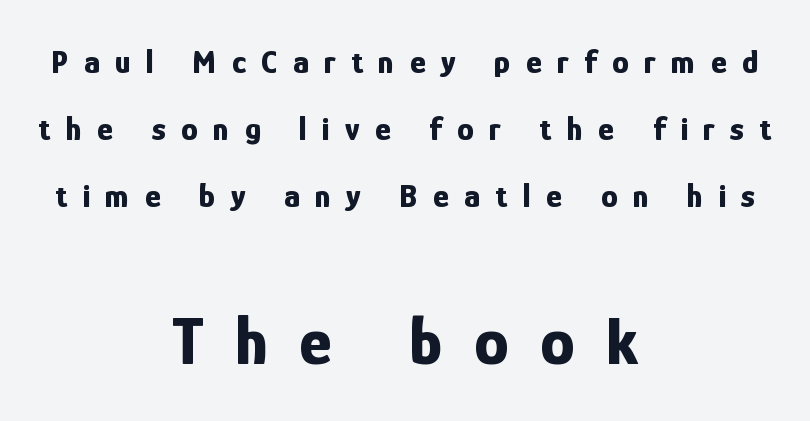
A typesetter would call this proportional, since set widths differ per character. Does the copy run flush right? No — it is centered line by line. Each letter's strokes conclude bluntly, with no projecting serifs. The block sitting lower on the canvas is the one with enlarged characters. A full-strength bold gives these letters their thick strokes. Baseline-to-baseline distance is far greater than the letter height.
